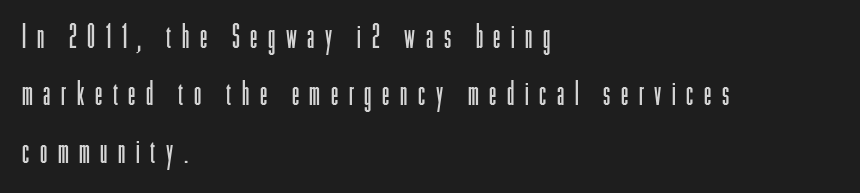
{"serif": "no", "italic": "no", "bold": "no", "weight": "light", "width": "condensed", "stroke_contrast": "low", "x_height": "medium", "monospaced": "no", "underline": "no", "align": "left", "line_spacing_ratio": 1.74, "letter_spacing": "wide", "letter_spacing_em": 0.32, "glyph_px": 33}
